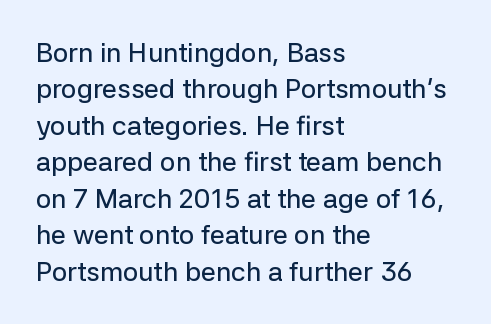
Q: Is the text italic (slanted)? A: No, it is upright.
Q: Is the text underlined? A: No.
Q: How is the paragraph aligned? A: Left-aligned.
Q: Is the spacing between letters normal or unusually wide? A: Normal.
Q: Is the spacing between lines tight, normal or loose? A: Normal.
